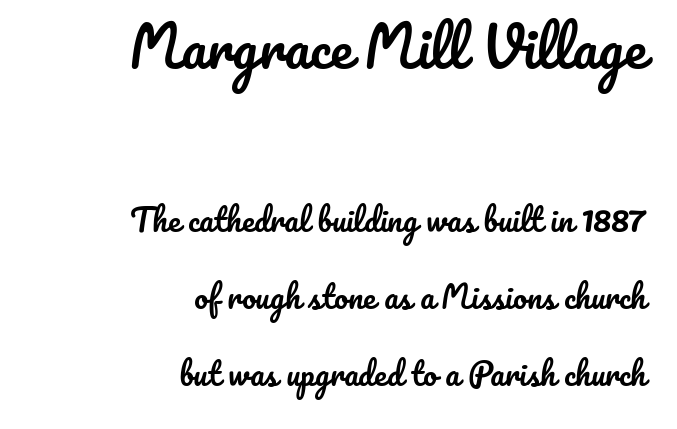
Look at the tracking — it's just the regular setting, nothing added. Which margin do the lines hug? The right one — the left edge is uneven. This layout puts the oversized block above and the modest block below. This sample has the flowing, uneven cadence of proportional lettering. Successive baselines arrive slowly, with a big drop between each.
